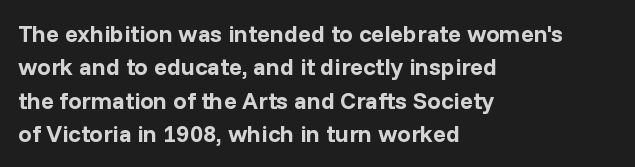
Q: Is the text bold? A: Yes.
Q: Is the text italic (slanted)? A: No, it is upright.
Q: Is the text underlined? A: No.
Q: How is the paragraph aligned? A: Left-aligned.
Q: Is the spacing between letters normal or unusually wide? A: Normal.
Q: Is the spacing between lines tight, normal or loose? A: Normal.
